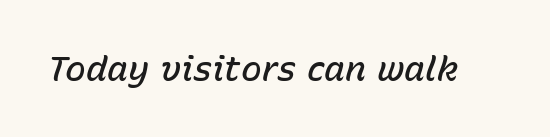
Q: Is the text bold? A: Semi-bold.
Q: Is the text italic (slanted)? A: Yes, it leans right by about 15 degrees.
Q: Is the text underlined? A: No.
Q: Is the spacing between letters normal or unusually wide? A: Normal.
Q: Width (condensed, normal, or wide)? A: Normal.
Q: Stroke contrast? A: Low.
Q: x-height? A: Medium.
Q: Monospaced? A: No.
